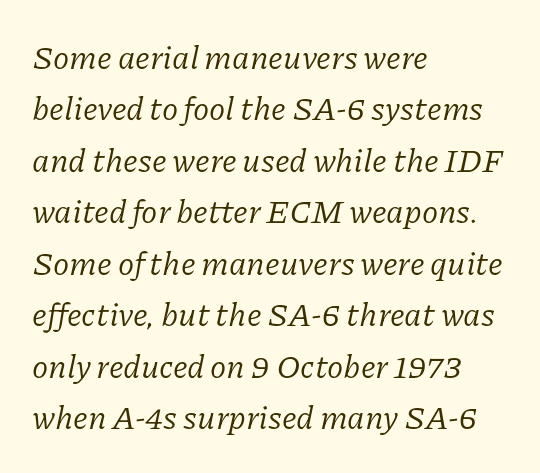
The typography opts for an oblique posture over an upright one. Has an underline been added? It has not. Here the glyphs are tracked normally, forming tight word shapes. Baseline-to-baseline distance is the conventional proportion of letter height.
